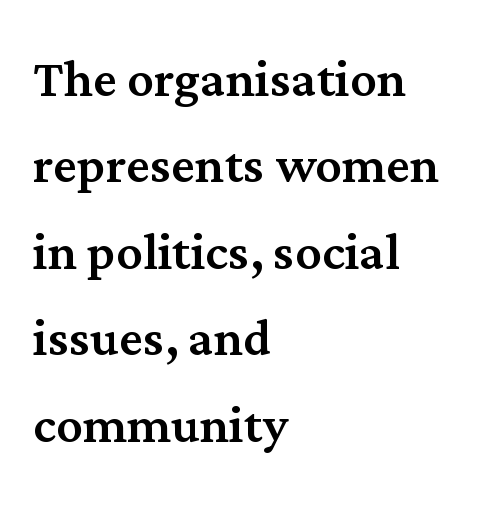
{"serif": "yes", "italic": "no", "width": "normal", "stroke_contrast": "medium", "x_height": "medium", "monospaced": "no", "underline": "no", "align": "left", "line_spacing": "normal", "line_spacing_ratio": 1.31, "letter_spacing": "normal", "letter_spacing_em": 0.0, "glyph_px": 66}
